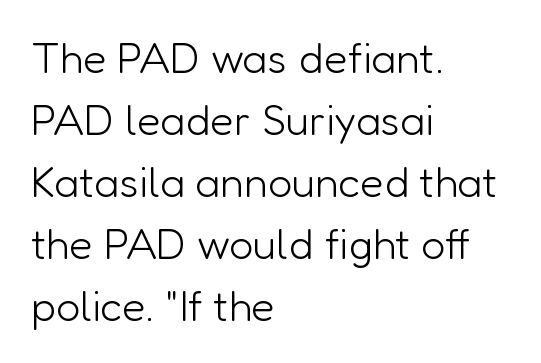
Q: Is the text bold? A: No.
Q: Is the text italic (slanted)? A: No, it is upright.
Q: Is the typeface a serif or a sans-serif typeface? A: Sans-serif.
Q: Is the text underlined? A: No.
Q: How is the paragraph aligned? A: Left-aligned.
Q: Is the spacing between letters normal or unusually wide? A: Normal.
Q: Is the spacing between lines tight, normal or loose? A: Normal.
Q: Width (condensed, normal, or wide)? A: Normal.
Q: Stroke contrast? A: Low.
Q: x-height? A: Medium.
Q: Monospaced? A: No.
